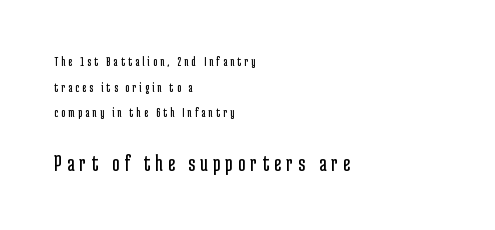
Substantial extra tracking has been applied to these lines. In CSS terms this would be text-align: left. Stem width sits at or under what a default text font uses. These lines were composed using upright roman letters. Bigger letters appear in the bottom chunk; the top chunk is reduced. Words float on clear page, feet unadorned.
